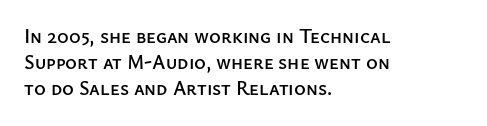
Q: Is the text italic (slanted)? A: No, it is upright.
Q: Is the text underlined? A: No.
Q: How is the paragraph aligned? A: Left-aligned.
Q: Is the spacing between letters normal or unusually wide? A: Normal.
Q: Is the spacing between lines tight, normal or loose? A: Normal.
